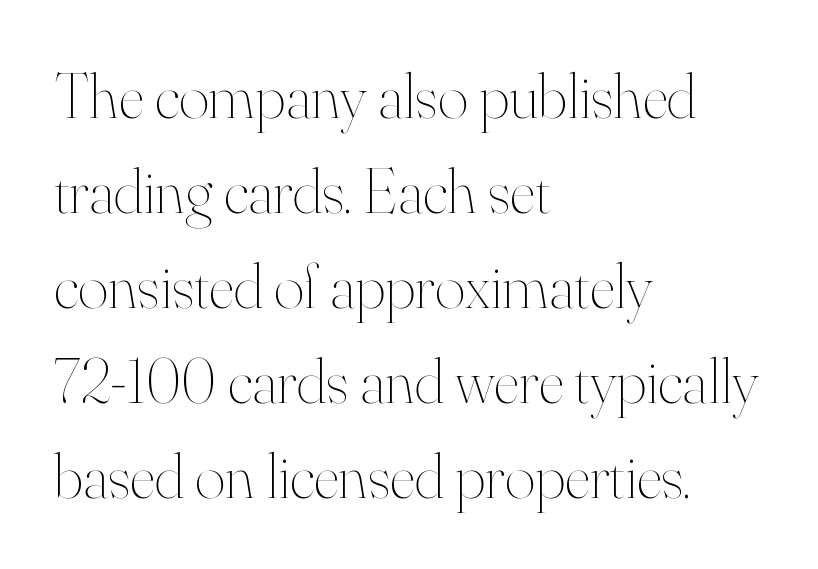
Any mark beneath the type? The region is blank. The gaps between neighbouring characters are ordinary and unremarkable. Short and long lines alike share a common starting point at left. Normally led — the rows are evenly, conventionally spaced. Proportional: the letters do not fall into vertical columns. Do the letters lean? They stand straight.
